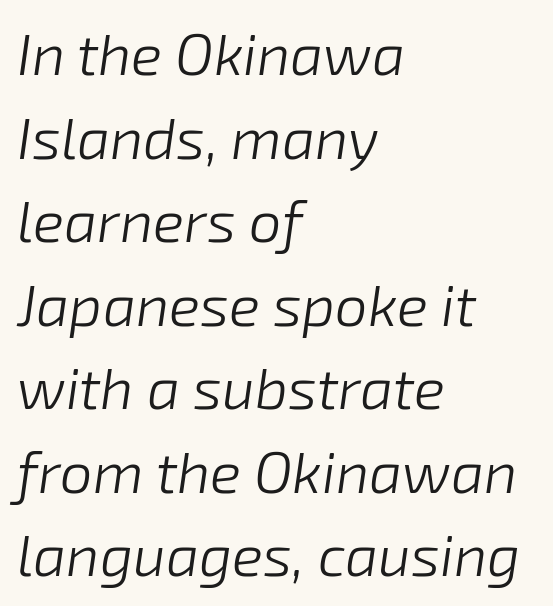
Q: Is the text bold? A: No.
Q: Is the text italic (slanted)? A: Yes, it leans right by about 8 degrees.
Q: Is the text underlined? A: No.
Q: How is the paragraph aligned? A: Left-aligned.
Q: Is the spacing between letters normal or unusually wide? A: Normal.
Q: Is the spacing between lines tight, normal or loose? A: Normal.
Q: Width (condensed, normal, or wide)? A: Normal.
Q: Stroke contrast? A: Low.
Q: x-height? A: Medium.
Q: Monospaced? A: No.
